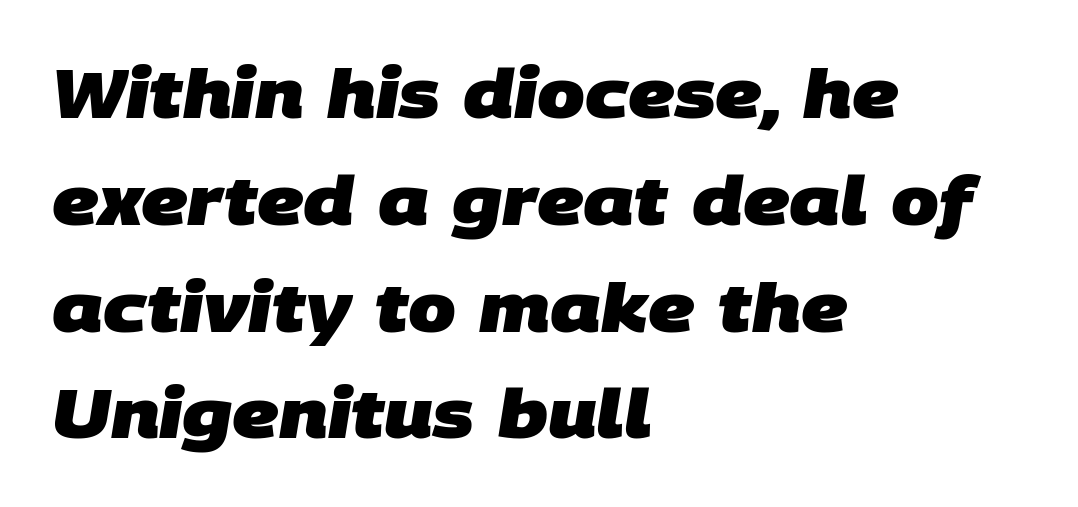
This is sans-serif lettering, the kind often seen on screens and signage. What's the leading like? Ordinary, nothing unusual. These words are printed bold, with thick strokes throughout. Default kerning and tracking; the words read as compact shapes.
